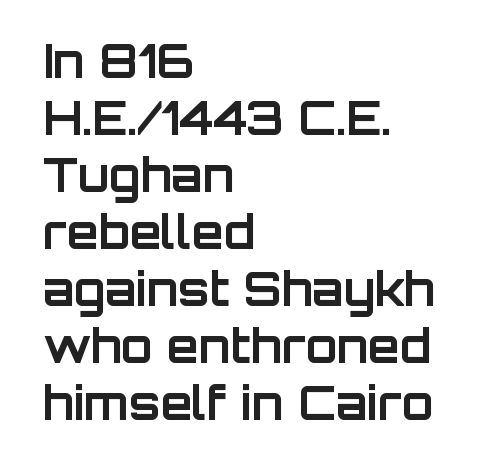
The image shows 46 px bold sans-serif type, upright; set left-aligned, line spacing 1.24x, normal letter spacing, not underlined; low stroke contrast and a large x-height.
